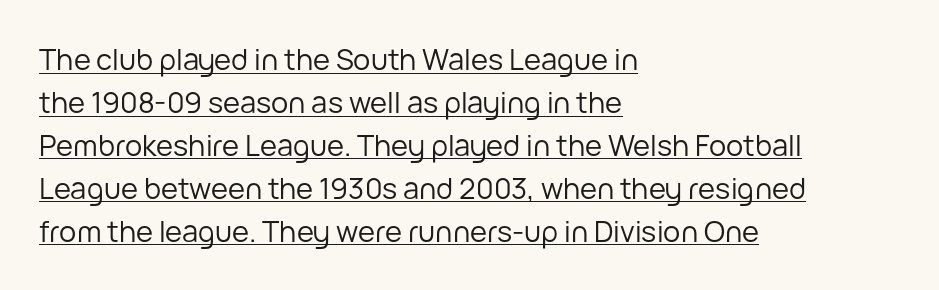
Descenders here cross a horizontal rule under the line. Notice how the passage keeps a crisp vertical edge on the left only. Reading down the column, the eye jumps a familiar distance to each next line. No chunkiness to these letters — they're not bold. Observe the ordinary spacing: letters are neighbours, not strangers.
